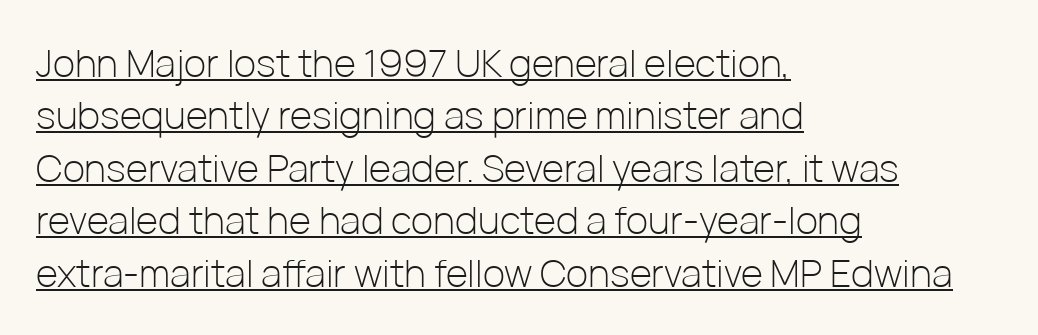
Q: Is the text bold? A: No.
Q: Is the text italic (slanted)? A: No, it is upright.
Q: Is the typeface a serif or a sans-serif typeface? A: Sans-serif.
Q: Is the text underlined? A: Yes.
Q: How is the paragraph aligned? A: Left-aligned.
Q: Is the spacing between letters normal or unusually wide? A: Normal.
Q: Is the spacing between lines tight, normal or loose? A: Normal.
Q: Width (condensed, normal, or wide)? A: Normal.
Q: Stroke contrast? A: Low.
Q: x-height? A: Medium.
Q: Monospaced? A: No.
